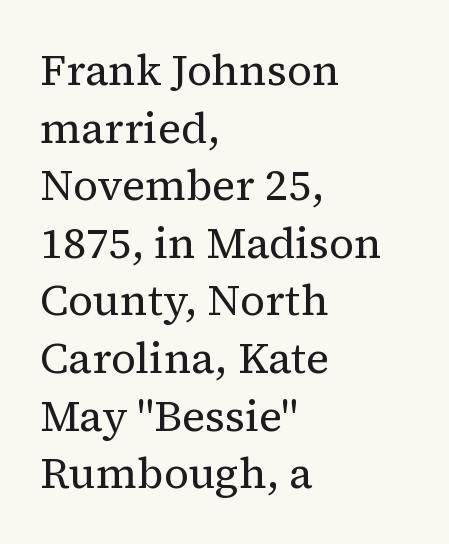
Each letter keeps its own natural width here, so spacing adapts to shape. Nobody touched the tracking dial on this one. Each line starts at the same left margin while the right side varies. Letters have the restrained weight of plain body copy at most. Unlike italic type, these characters show no tilt at all.
